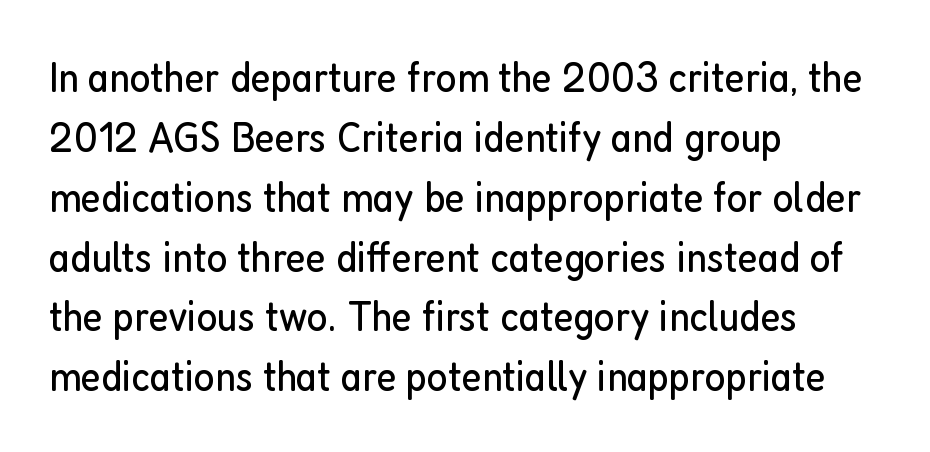
Q: Is the text bold? A: No.
Q: Is the text italic (slanted)? A: No, it is upright.
Q: Is the typeface a serif or a sans-serif typeface? A: Sans-serif.
Q: Is the text underlined? A: No.
Q: How is the paragraph aligned? A: Left-aligned.
Q: Is the spacing between letters normal or unusually wide? A: Normal.
Q: Is the spacing between lines tight, normal or loose? A: Normal.
Q: Width (condensed, normal, or wide)? A: Condensed.
Q: Stroke contrast? A: Low.
Q: x-height? A: Medium.
Q: Monospaced? A: No.
